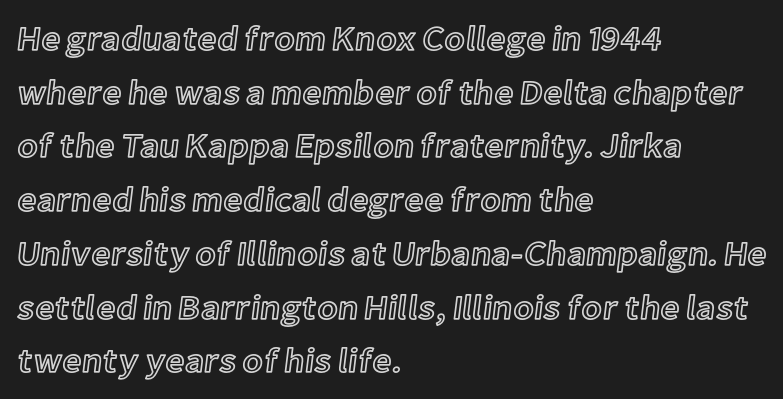
{"width": "normal", "x_height": "medium", "monospaced": "no", "underline": "no", "align": "left", "line_spacing": "normal", "line_spacing_ratio": 1.58, "letter_spacing": "normal", "letter_spacing_em": 0.0, "glyph_px": 34}
